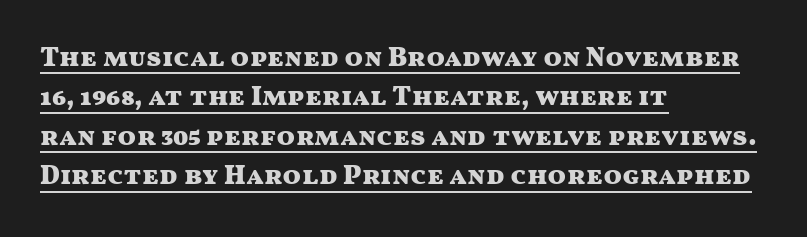
The font's upright variant was chosen for this text. Every row of glyphs begins at an identical x-position on the left. Summary of vertical rhythm: regular, with standard interline spacing. Every letter is thick-stroked: bold, no question. Here the glyphs are tracked normally, forming tight word shapes.
